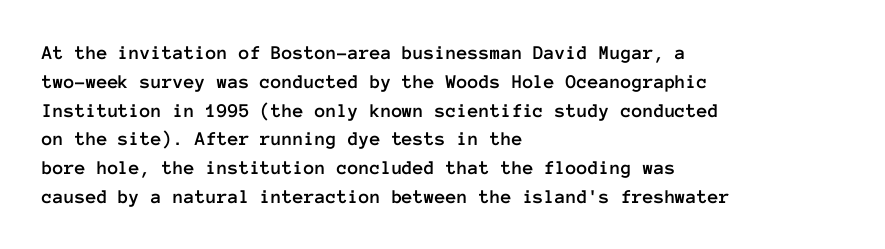
Default kerning and tracking; the words read as compact shapes. The type sits square on the baseline with zero lean. How would I describe the line gaps? Plain and ordinary. The zone under the glyphs is completely vacant. The lines are quadded left.
